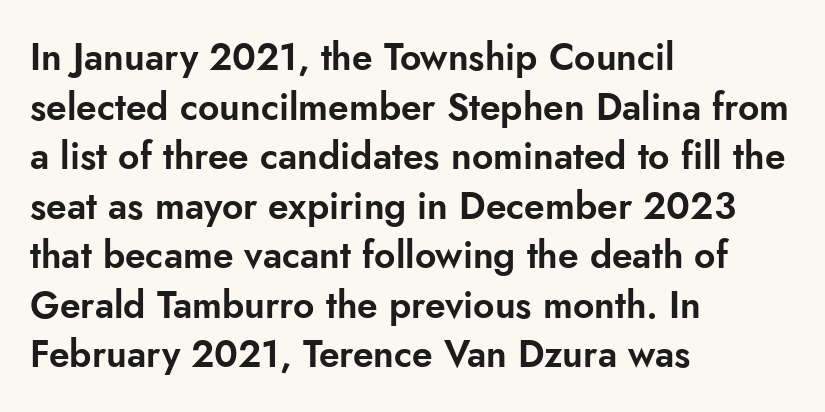
In terms of letterform style, serifs are entirely absent. Unlike italic type, these characters show no tilt at all. The lines sit at an ordinary, default distance from one another. The line texture is even and compact thanks to regular tracking. The rendering uses natural spacing where letterforms have individual widths. The words here are not underlined.
